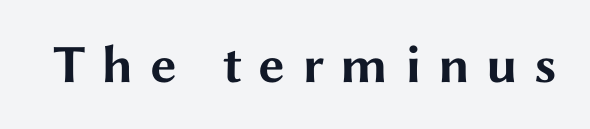
The area under the type is left untouched. Regarding serifs, this sample does without them. Honestly, the letter spacing is so wide it's the main thing you notice. The axis of the letterforms is exactly vertical.
